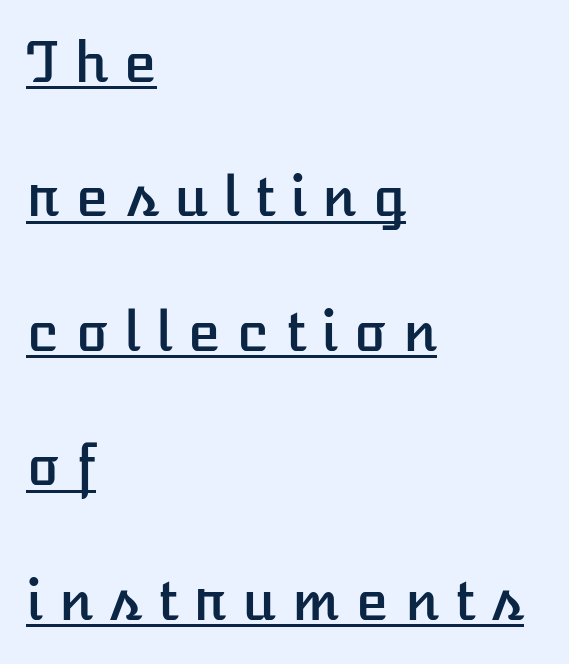
Q: Is the text italic (slanted)? A: No, it is upright.
Q: Is the text underlined? A: Yes.
Q: How is the paragraph aligned? A: Left-aligned.
Q: Is the spacing between letters normal or unusually wide? A: Unusually wide.
Q: Is the spacing between lines tight, normal or loose? A: Loose.
Q: Width (condensed, normal, or wide)? A: Normal.
Q: Stroke contrast? A: Low.
Q: x-height? A: Medium.
Q: Monospaced? A: No.
